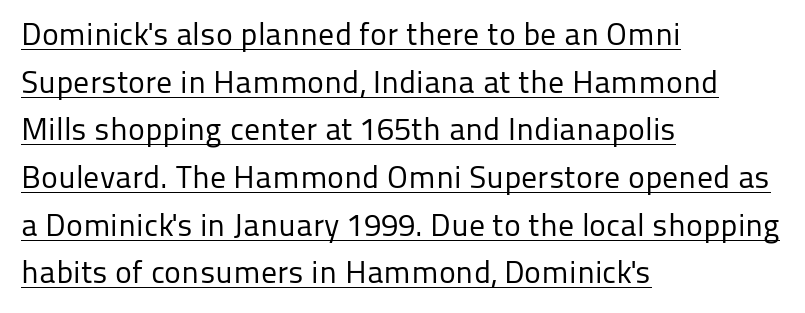
The image shows 32 px regular-weight sans-serif type, upright; set left-aligned, normal line spacing (1.49x), normal letter spacing, underlined; low stroke contrast and a medium x-height.
